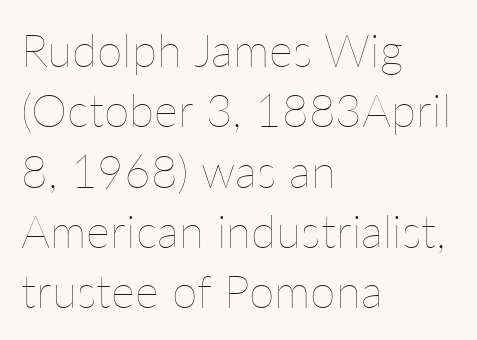
{"italic": "no", "bold": "no", "weight": "thin", "width": "normal", "stroke_contrast": "low", "x_height": "medium", "monospaced": "no", "underline": "no", "align": "left", "line_spacing": "normal", "line_spacing_ratio": 1.31, "letter_spacing": "normal", "letter_spacing_em": 0.0, "glyph_px": 46}
